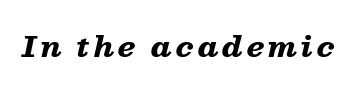
{"italic": "yes", "lean": "right", "slant_degrees": 13, "bold": "yes", "weight": "heavy", "width": "wide", "stroke_contrast": "low", "x_height": "medium", "monospaced": "no", "underline": "no", "glyph_px": 28}
